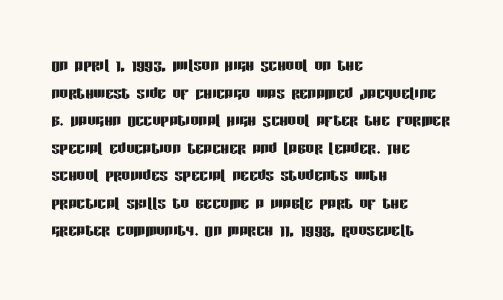
The image shows 21 px text type, upright; set left-aligned, normal line spacing (1.31x), normal letter spacing, not underlined.
